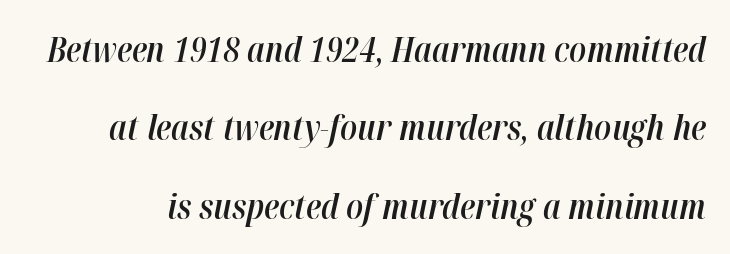
Descender tails drop into unmarked territory. Is the letter spacing exaggerated? No — it looks like the ordinary default. Compared with ordinary roman type, these characters are visibly tilted. The font is running at a semibold setting, under full bold. Varying glyph widths throughout — classic text-font behaviour. The block of text is sparse from top to bottom, with ample space between rows.
